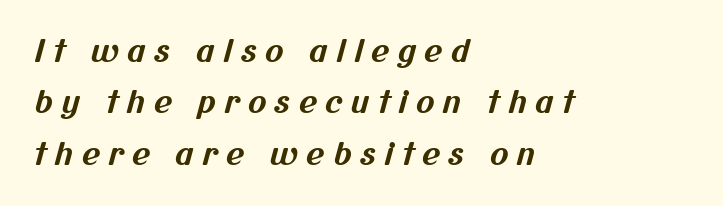
{"serif": "no", "bold": "yes", "weight": "bold", "width": "normal", "stroke_contrast": "medium", "x_height": "medium", "monospaced": "no", "underline": "no", "align": "left", "line_spacing": "normal", "line_spacing_ratio": 1.66, "letter_spacing": "wide", "letter_spacing_em": 0.27, "glyph_px": 31}
